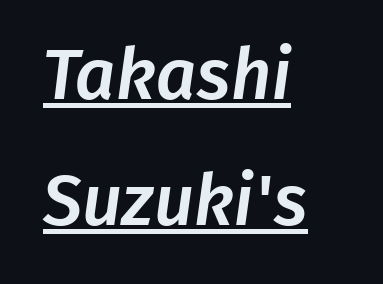
Line beginnings align vertically; line endings do not. The type family on display is of the sans-serif kind. Varying glyph widths throughout — classic text-font behaviour. Notice how a bar underscores the lettering throughout.
